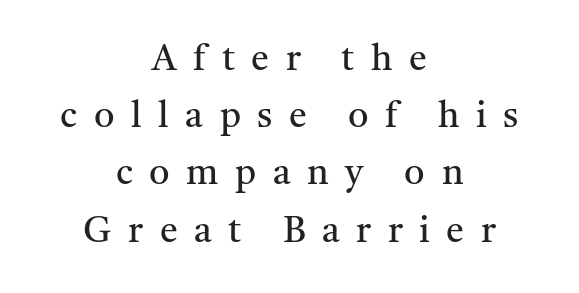
The image shows 36 px regular-weight serif type, upright; set centered, normal line spacing (1.59x), unusually wide letter spacing (+0.46 em), not underlined; medium stroke contrast and a medium x-height.
